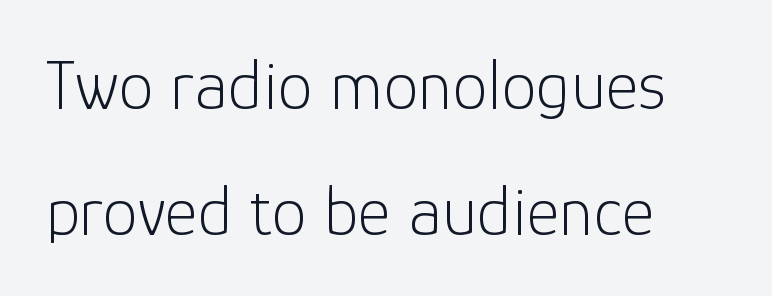
Q: Is the text bold? A: No.
Q: Is the text italic (slanted)? A: No, it is upright.
Q: Is the typeface a serif or a sans-serif typeface? A: Sans-serif.
Q: Is the text underlined? A: No.
Q: How is the paragraph aligned? A: Left-aligned.
Q: Is the spacing between letters normal or unusually wide? A: Normal.
Q: Width (condensed, normal, or wide)? A: Normal.
Q: Stroke contrast? A: Low.
Q: x-height? A: Medium.
Q: Monospaced? A: No.
